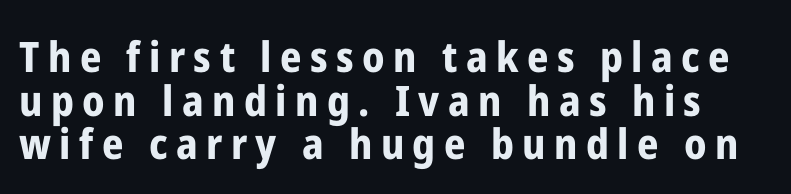
These lines have a slow, spaced-out rhythm from letter to letter. Varying glyph widths throughout — classic text-font behaviour. The text was rendered using a sans face with plain stroke endings. Underline: absent. If you drew a line through each stem, it would be perfectly vertical.
